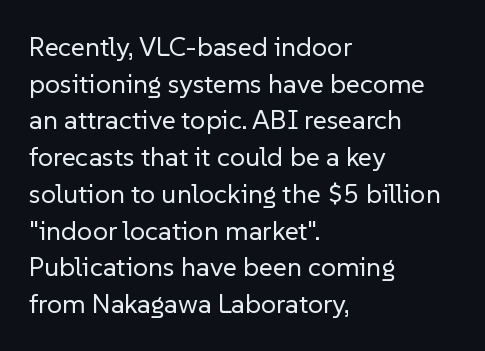
{"italic": "no", "bold": "no", "underline": "no", "align": "left", "line_spacing": "normal", "line_spacing_ratio": 1.36, "letter_spacing": "normal", "letter_spacing_em": 0.0, "glyph_px": 27}
